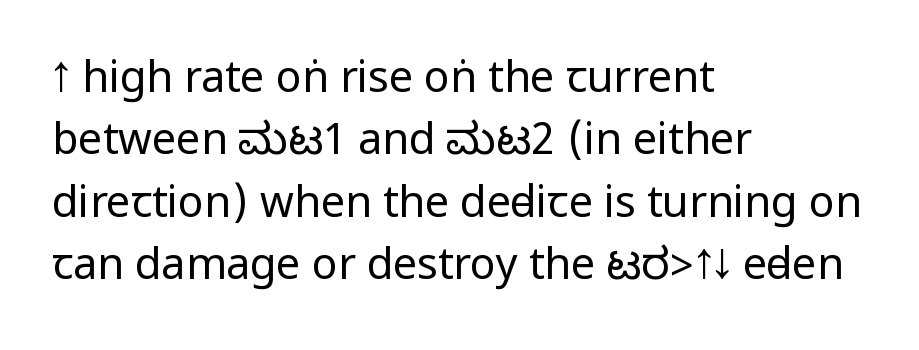
Q: Is the text bold? A: No.
Q: Is the text italic (slanted)? A: No, it is upright.
Q: Is the typeface a serif or a sans-serif typeface? A: Sans-serif.
Q: Is the text underlined? A: No.
Q: How is the paragraph aligned? A: Left-aligned.
Q: Is the spacing between letters normal or unusually wide? A: Normal.
Q: Is the spacing between lines tight, normal or loose? A: Normal.
Q: Width (condensed, normal, or wide)? A: Condensed.
Q: Stroke contrast? A: Low.
